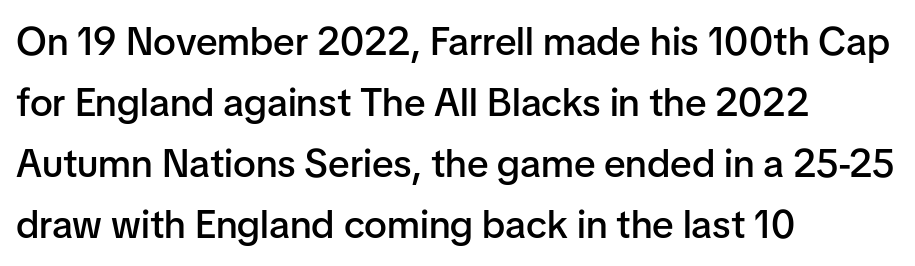
The image shows 39 px semibold sans-serif type, upright; set left-aligned, normal line spacing (1.56x), normal letter spacing, not underlined; low stroke contrast and a medium x-height.
